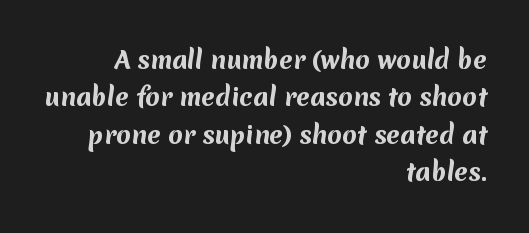
Q: Is the text bold? A: Yes.
Q: Is the text underlined? A: No.
Q: How is the paragraph aligned? A: Right-aligned.
Q: Is the spacing between letters normal or unusually wide? A: Normal.
Q: Is the spacing between lines tight, normal or loose? A: Normal.
